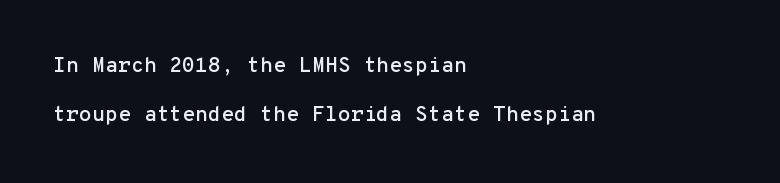
Q: Is the text italic (slanted)? A: No, it is upright.
Q: Is the text underlined? A: No.
Q: How is the paragraph aligned? A: Left-aligned.
Q: Is the spacing between letters normal or unusually wide? A: Normal.
Q: Is the spacing between lines tight, normal or loose? A: Loose.
